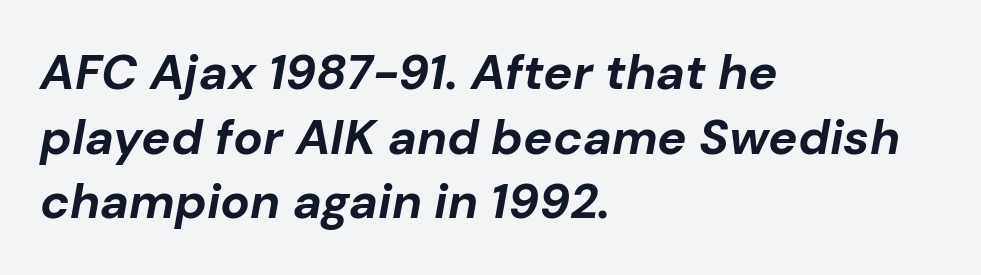
Q: Is the text bold? A: Yes.
Q: Is the text italic (slanted)? A: Yes, it leans right by about 10 degrees.
Q: Is the text underlined? A: No.
Q: How is the paragraph aligned? A: Left-aligned.
Q: Is the spacing between letters normal or unusually wide? A: Normal.
Q: Is the spacing between lines tight, normal or loose? A: Normal.
Q: Width (condensed, normal, or wide)? A: Normal.
Q: Stroke contrast? A: Low.
Q: x-height? A: Medium.
Q: Monospaced? A: No.
